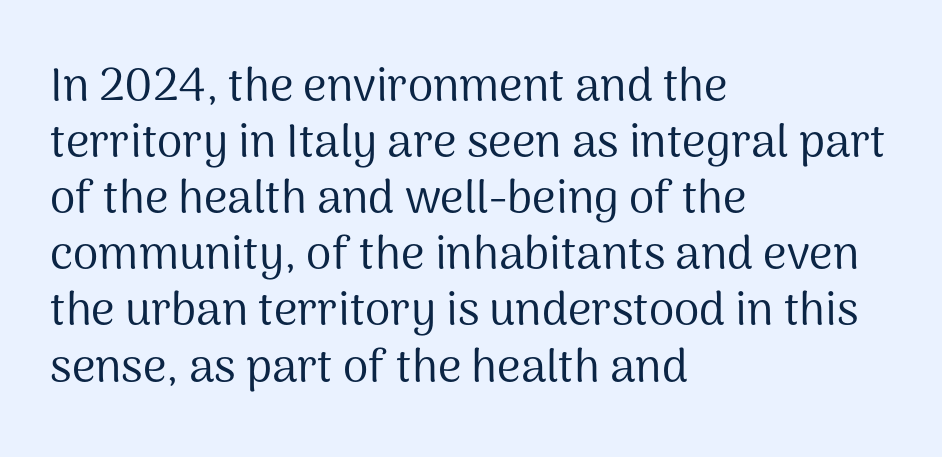
Stems and bowls with no extra thickness — not bold. Note: no serifs on the glyphs. Nope, not italic — everything's standing straight. Each letter keeps its own natural width here, so spacing adapts to shape. Nobody drew a line under any word here.
